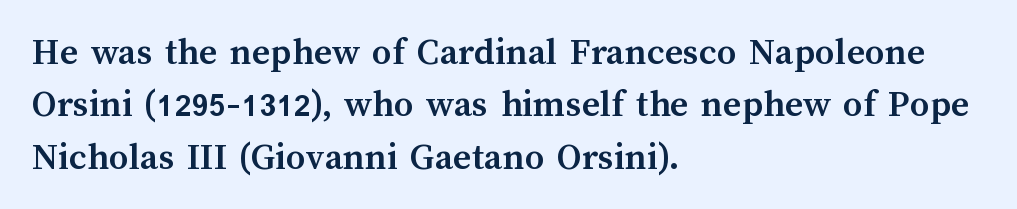
{"italic": "no", "bold": "yes", "weight": "semibold", "width": "normal", "stroke_contrast": "medium", "x_height": "medium", "monospaced": "no", "underline": "no", "align": "left", "line_spacing": "normal", "line_spacing_ratio": 1.34, "letter_spacing": "normal", "letter_spacing_em": 0.0, "glyph_px": 39}
